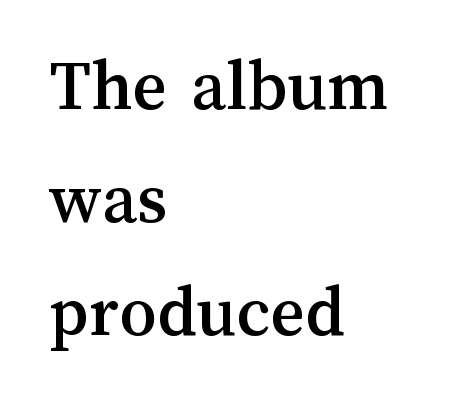
{"italic": "no", "width": "normal", "stroke_contrast": "medium", "x_height": "medium", "monospaced": "no", "underline": "no", "align": "left", "line_spacing": "normal", "line_spacing_ratio": 1.53, "letter_spacing": "normal", "letter_spacing_em": 0.0, "glyph_px": 74}
